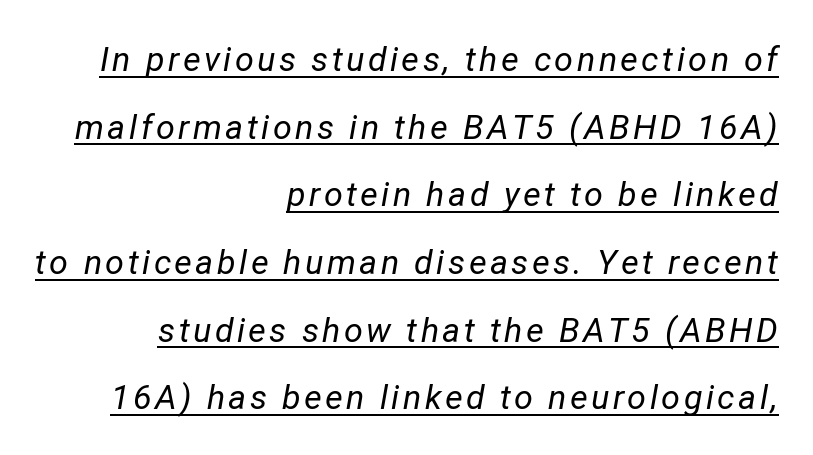
Visually the block forms a straight wall on the right and a jagged coastline on the left. Does the leading feel generous? Absolutely, it's lavish. The rendered words wear a rule along their underside. These lines were composed using italics. The typeface has the unassuming heft of standard copy or less.
